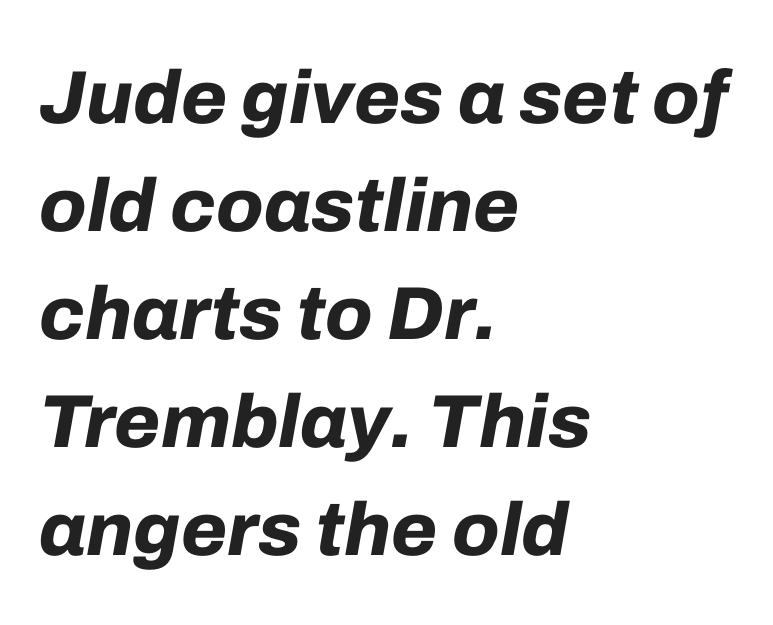
The image shows 75 px bold type, italic (leaning right); set left-aligned, normal line spacing (1.44x), normal letter spacing, not underlined; low stroke contrast and a medium x-height.
